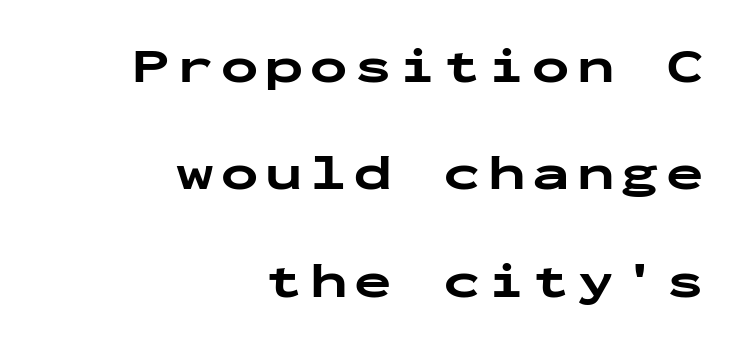
The gap between lines stays unmarked. Do the letters lean? They stand straight. These lines stand farther apart than default settings would place them. This rendering employs a face without finishing strokes, i.e., a sans-serif. Stroke thickness is high; the sample reads as a true bold.
